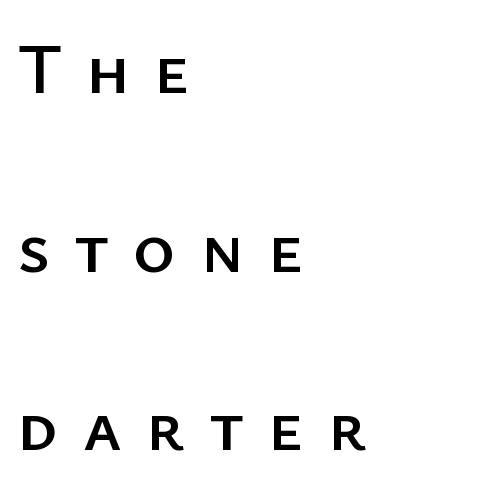
{"serif": "no", "italic": "no", "width": "normal", "stroke_contrast": "low", "x_height": "medium", "monospaced": "no", "underline": "no", "align": "left", "line_spacing": "loose", "line_spacing_ratio": 2.48, "letter_spacing": "wide", "letter_spacing_em": 0.34, "glyph_px": 72}
